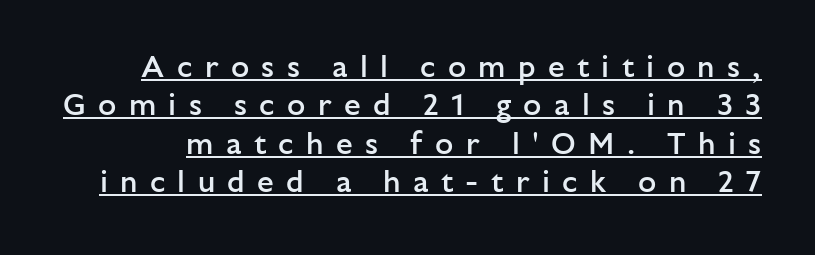
The image shows 30 px semibold sans-serif type, upright; set normal line spacing (1.28x), unusually wide letter spacing (+0.41 em), underlined; low stroke contrast and a medium x-height.
